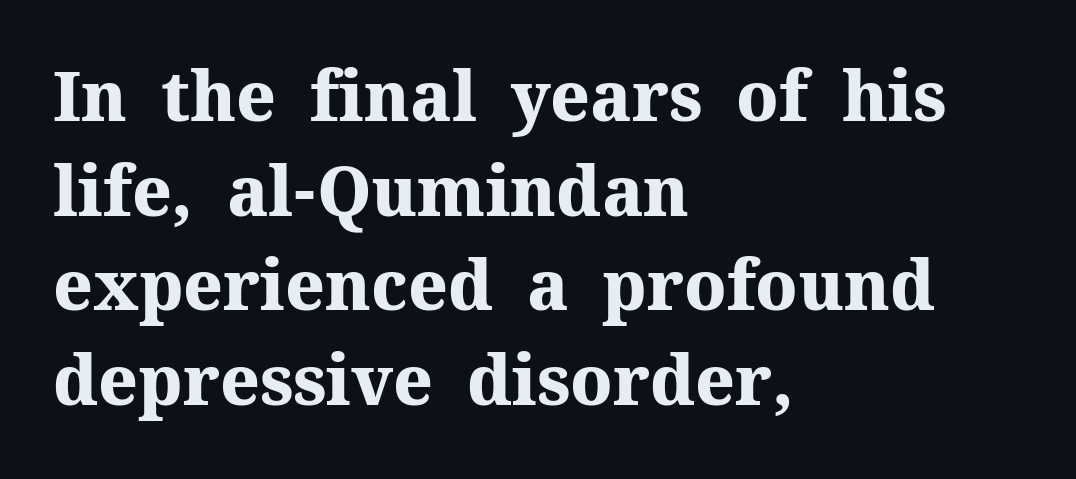
Q: Is the text bold? A: Yes.
Q: Is the text italic (slanted)? A: No, it is upright.
Q: Is the typeface a serif or a sans-serif typeface? A: Serif.
Q: Is the text underlined? A: No.
Q: How is the paragraph aligned? A: Left-aligned.
Q: Is the spacing between letters normal or unusually wide? A: Normal.
Q: Is the spacing between lines tight, normal or loose? A: Normal.
Q: Width (condensed, normal, or wide)? A: Normal.
Q: Stroke contrast? A: Medium.
Q: x-height? A: Medium.
Q: Monospaced? A: No.
